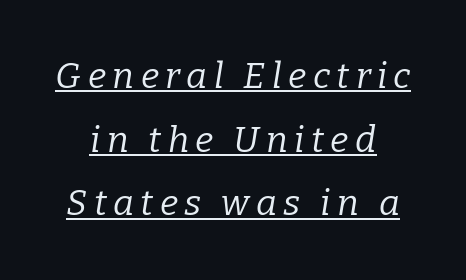
What kind of face is this? One with serifs. Compared with a typical body face, this is equally light or lighter still. In designer terms, the underline attribute is active on this setting. Here the designer chose a conventional face with non-uniform glyph widths. Rendered with sloped, italic letterforms.
